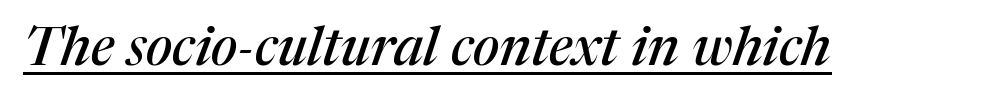
The image shows 54 px serif type, italic (leaning right); set normal letter spacing, underlined; medium stroke contrast and a medium x-height.
